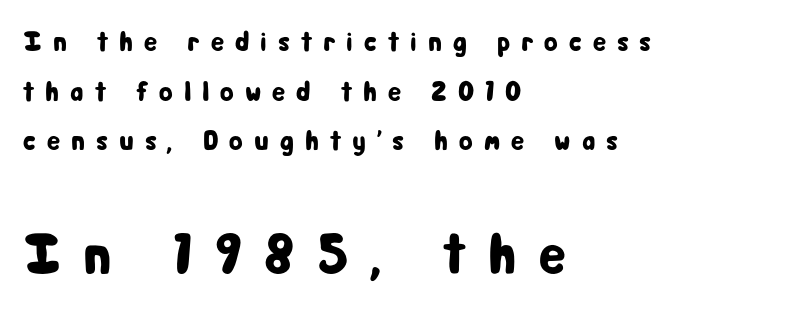
Q: Is the text italic (slanted)? A: No, it is upright.
Q: Is the typeface a serif or a sans-serif typeface? A: Sans-serif.
Q: Is the text underlined? A: No.
Q: How is the paragraph aligned? A: Left-aligned.
Q: Is the spacing between letters normal or unusually wide? A: Unusually wide.
Q: Which block of text is set in a larger size, the first (top) or the second (bottom)? A: The second (bottom) one.
Q: Width (condensed, normal, or wide)? A: Condensed.
Q: Stroke contrast? A: Low.
Q: x-height? A: Medium.
Q: Monospaced? A: No.
